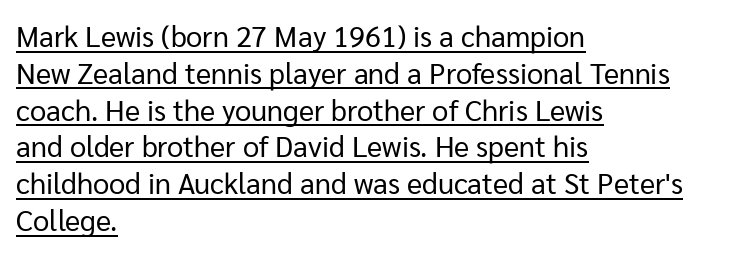
Does the type have serifs? No, each stem ends abruptly. Is the stroke heavy? The answer is a plain regular-or-lighter. A rule runs beneath these lines of type. The lettering holds an erect, upright posture throughout. These lines keep a tight, regular rhythm from letter to letter.
